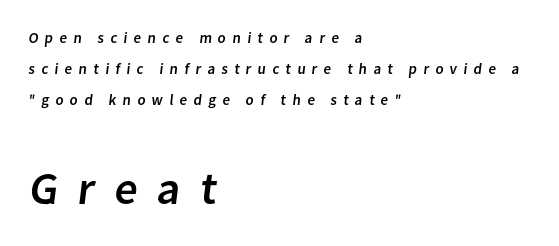
Q: Is the typeface a serif or a sans-serif typeface? A: Sans-serif.
Q: Is the text underlined? A: No.
Q: How is the paragraph aligned? A: Left-aligned.
Q: Is the spacing between letters normal or unusually wide? A: Unusually wide.
Q: Is the spacing between lines tight, normal or loose? A: Loose.
Q: Which block of text is set in a larger size, the first (top) or the second (bottom)? A: The second (bottom) one.
Q: Width (condensed, normal, or wide)? A: Normal.
Q: Stroke contrast? A: Low.
Q: x-height? A: Medium.
Q: Monospaced? A: No.
